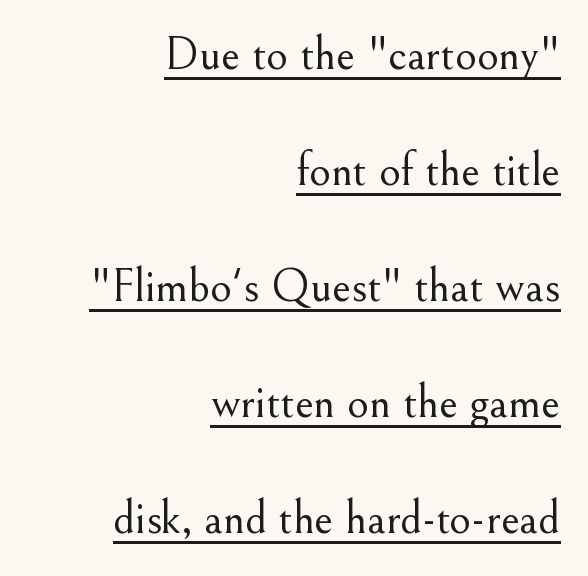
{"serif": "yes", "italic": "no", "bold": "no", "weight": "light", "width": "normal", "stroke_contrast": "medium", "x_height": "small", "monospaced": "no", "underline": "yes", "align": "right", "line_spacing": "loose", "line_spacing_ratio": 2.47, "letter_spacing": "normal", "letter_spacing_em": 0.0, "glyph_px": 47}
